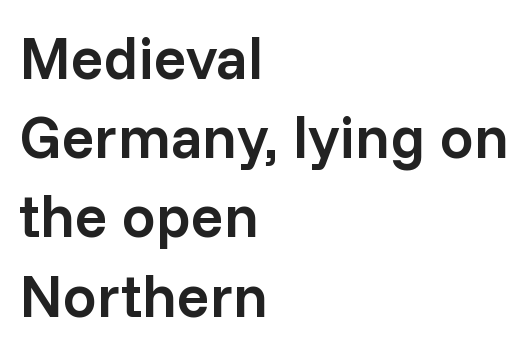
{"serif": "no", "italic": "no", "bold": "semi", "weight": "semibold", "width": "normal", "stroke_contrast": "low", "x_height": "medium", "monospaced": "no", "underline": "no", "align": "left", "line_spacing": "normal", "line_spacing_ratio": 1.32, "letter_spacing": "normal", "letter_spacing_em": 0.0, "glyph_px": 60}
